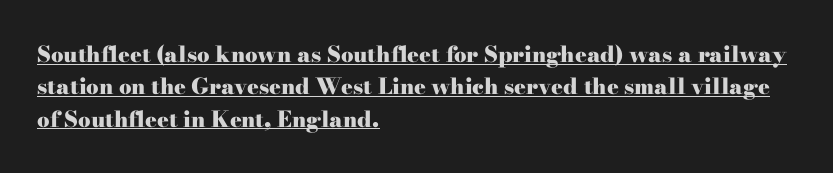
The image shows 22 px bold type, upright; set left-aligned, normal line spacing (1.47x), normal letter spacing, underlined.
